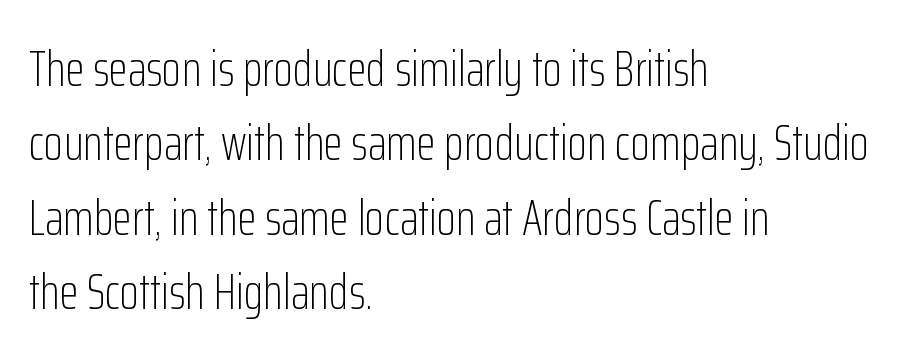
The image shows 50 px light, condensed sans-serif type, upright; set left-aligned, normal line spacing (1.49x), normal letter spacing, not underlined; low stroke contrast and a medium x-height.
